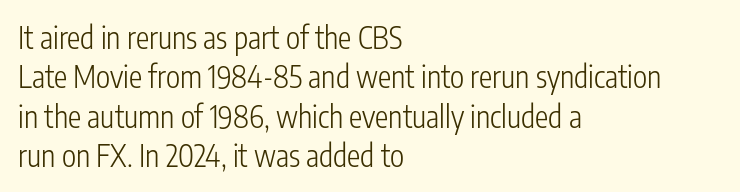
Students, note that the glyphs here touch the page at normal intervals. It's the straight-up-and-down kind of type. No letter is thick-stroked: the sample isn't bold. Typeset ragged right — the left edge is the straight one. Lines of text with bare space underneath.
